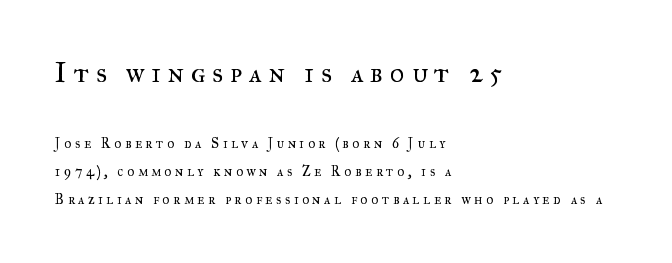
The image shows 28 px regular-weight serif type, upright; set left-aligned, loose line spacing (2.01x), unusually wide letter spacing (+0.24 em), not underlined; the first (top) block is 2.0x larger; medium stroke contrast and a small x-height.
